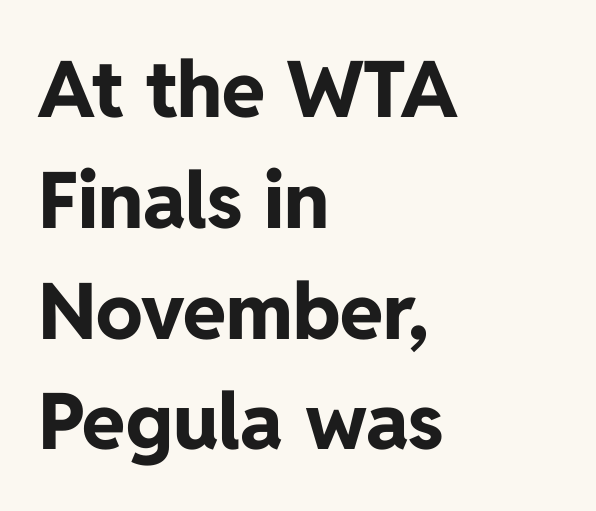
The image shows 78 px bold sans-serif type, upright; set left-aligned, normal line spacing (1.42x), normal letter spacing, not underlined; low stroke contrast and a medium x-height.
